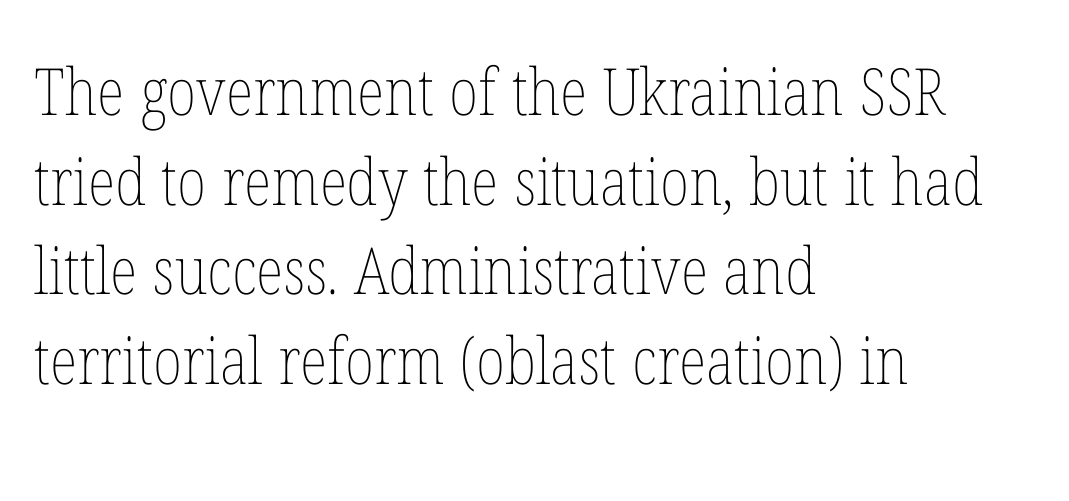
{"italic": "no", "bold": "no", "weight": "thin", "width": "condensed", "stroke_contrast": "low", "x_height": "medium", "monospaced": "no", "underline": "no", "align": "left", "line_spacing": "normal", "line_spacing_ratio": 1.38, "letter_spacing": "normal", "letter_spacing_em": 0.0, "glyph_px": 65}
